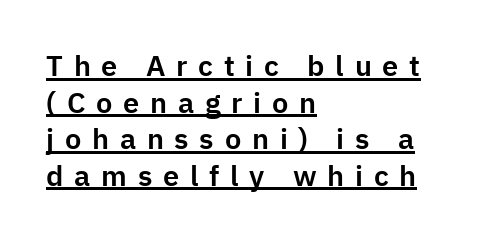
{"serif": "no", "italic": "no", "width": "normal", "stroke_contrast": "low", "x_height": "medium", "monospaced": "no", "underline": "yes", "align": "left", "line_spacing": "normal", "line_spacing_ratio": 1.26, "letter_spacing": "wide", "letter_spacing_em": 0.37, "glyph_px": 29}
